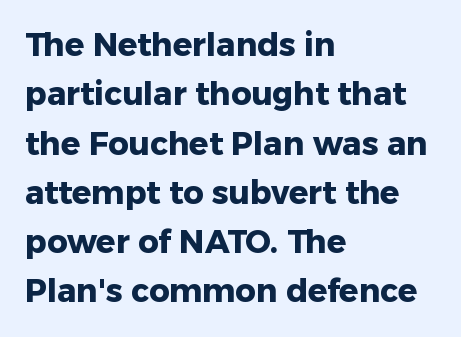
Q: Is the text bold? A: Yes.
Q: Is the text italic (slanted)? A: No, it is upright.
Q: Is the typeface a serif or a sans-serif typeface? A: Sans-serif.
Q: Is the text underlined? A: No.
Q: How is the paragraph aligned? A: Left-aligned.
Q: Is the spacing between letters normal or unusually wide? A: Normal.
Q: Is the spacing between lines tight, normal or loose? A: Normal.
Q: Width (condensed, normal, or wide)? A: Normal.
Q: Stroke contrast? A: Low.
Q: x-height? A: Medium.
Q: Monospaced? A: No.
